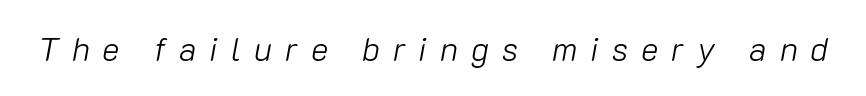
{"italic": "yes", "lean": "right", "slant_degrees": 10, "bold": "no", "weight": "light", "width": "normal", "stroke_contrast": "low", "x_height": "medium", "monospaced": "no", "underline": "no", "letter_spacing": "wide", "letter_spacing_em": 0.39, "glyph_px": 33}
